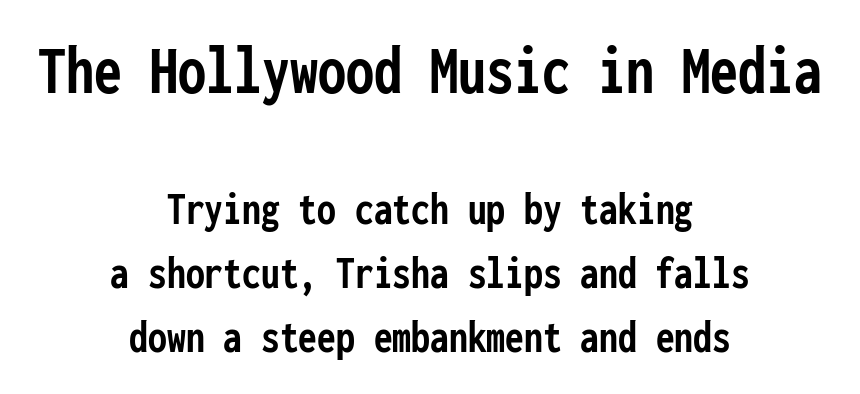
{"serif": "no", "italic": "no", "bold": "yes", "weight": "semibold", "width": "condensed", "stroke_contrast": "low", "x_height": "medium", "monospaced": "yes", "underline": "no", "align": "center", "line_spacing": "normal", "line_spacing_ratio": 1.36, "letter_spacing": "normal", "letter_spacing_em": 0.0, "larger_block": "first", "size_ratio": 1.49, "glyph_px": 70}
